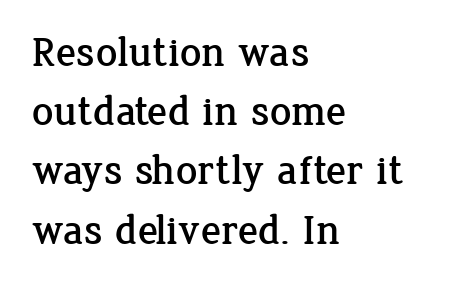
The image shows 42 px serif type, upright; set left-aligned, normal line spacing (1.41x), normal letter spacing, not underlined; low stroke contrast and a medium x-height.
